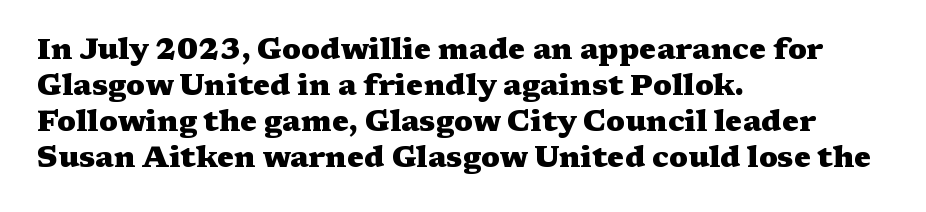
Here the designer chose a conventional face with non-uniform glyph widths. Only glyphs here, with clear space below each row. A typesetter would mark this as roman, not italic. Students, this is bold: see how much ink each stroke carries. To sum up the face: it has serifs.
